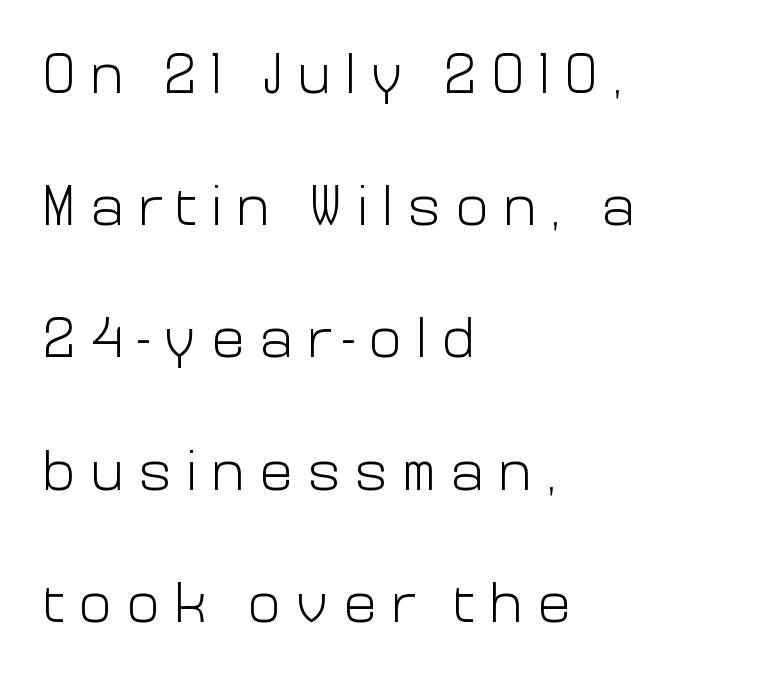
{"serif": "no", "italic": "no", "bold": "no", "weight": "light", "width": "normal", "stroke_contrast": "low", "x_height": "medium", "monospaced": "no", "underline": "no", "align": "left", "line_spacing": "loose", "line_spacing_ratio": 2.32, "letter_spacing": "wide", "letter_spacing_em": 0.24, "glyph_px": 57}
